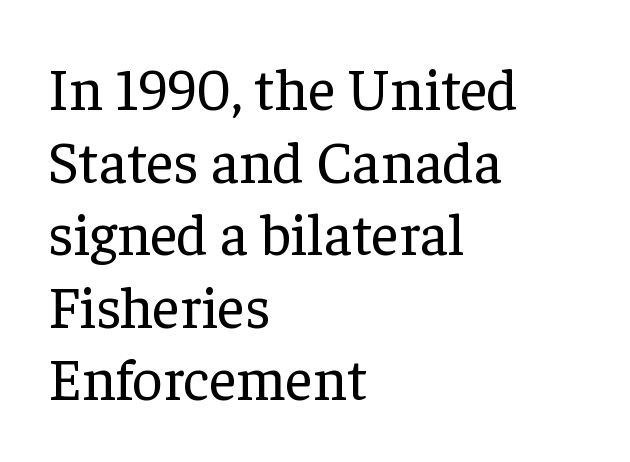
If you drew a ruler down the left edge, every line would touch it. No heavy texture on the line: the type isn't bold. The glyphs in this specimen are seriffed. Letter spacing: default. A typesetter would call this proportional, since set widths differ per character.
